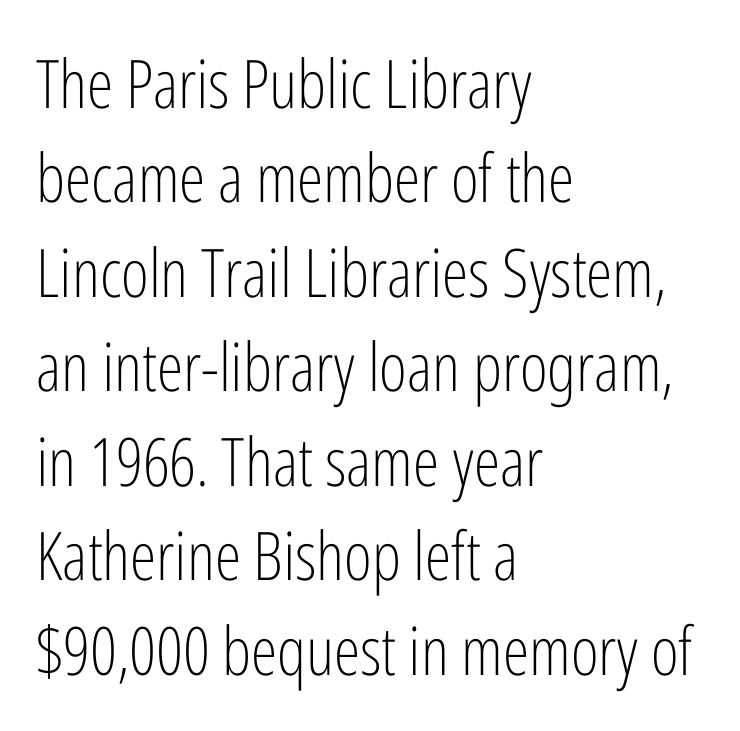
{"serif": "no", "italic": "no", "bold": "no", "weight": "light", "width": "condensed", "stroke_contrast": "low", "x_height": "medium", "monospaced": "no", "underline": "no", "align": "left", "line_spacing": "normal", "line_spacing_ratio": 1.41, "letter_spacing": "normal", "letter_spacing_em": 0.0, "glyph_px": 67}
